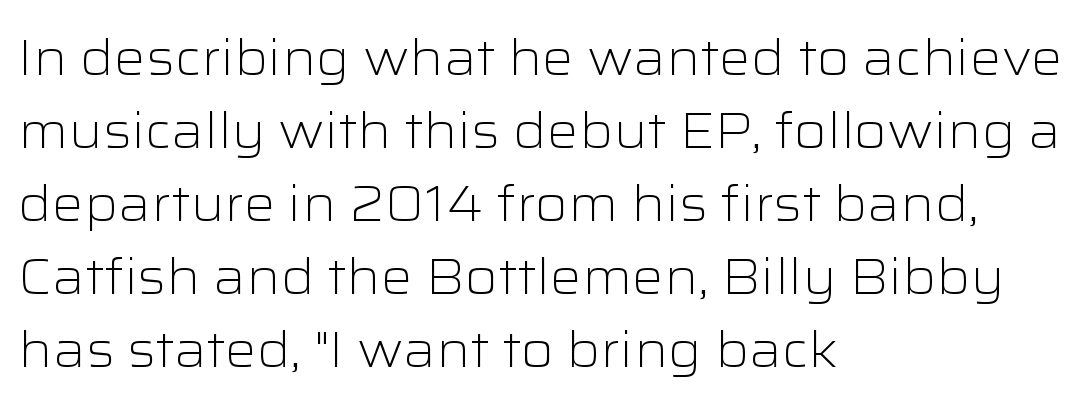
Q: Is the text bold? A: No.
Q: Is the text italic (slanted)? A: No, it is upright.
Q: Is the typeface a serif or a sans-serif typeface? A: Sans-serif.
Q: Is the text underlined? A: No.
Q: How is the paragraph aligned? A: Left-aligned.
Q: Is the spacing between letters normal or unusually wide? A: Normal.
Q: Is the spacing between lines tight, normal or loose? A: Normal.
Q: Width (condensed, normal, or wide)? A: Wide.
Q: Stroke contrast? A: Low.
Q: x-height? A: Medium.
Q: Monospaced? A: No.
